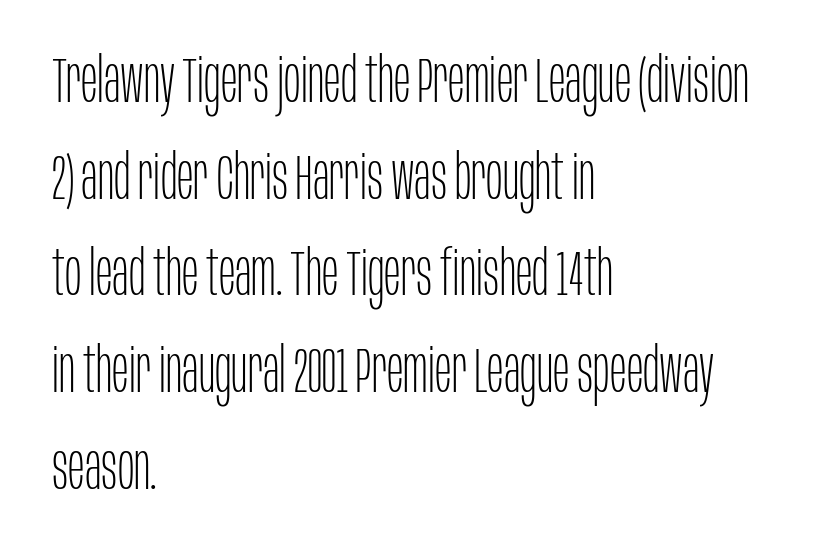
The image shows 62 px thin, condensed sans-serif type, upright; set left-aligned, normal line spacing (1.56x), normal letter spacing, not underlined; low stroke contrast and a large x-height.
